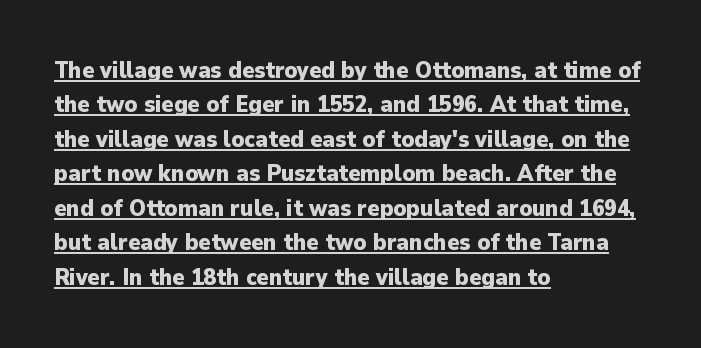
Q: Is the text bold? A: Yes.
Q: Is the text italic (slanted)? A: No, it is upright.
Q: Is the text underlined? A: Yes.
Q: How is the paragraph aligned? A: Left-aligned.
Q: Is the spacing between letters normal or unusually wide? A: Normal.
Q: Is the spacing between lines tight, normal or loose? A: Normal.
